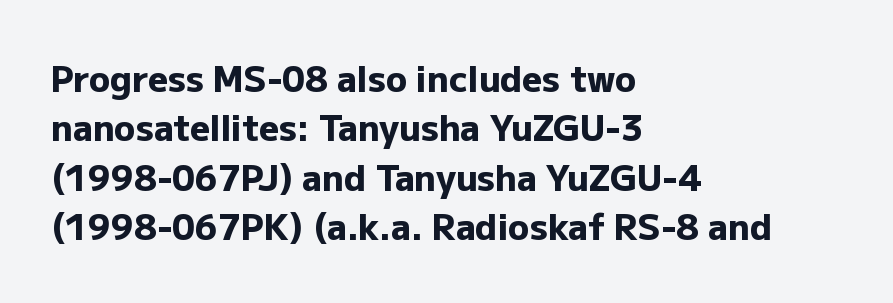
Line spacing here is normal. Nothing sits at the stroke ends, so this counts as sans-serif. The string is rendered with underlining switched off. Character widths vary here, with narrow letters taking less room than wide ones. A full-strength bold gives these letters their thick strokes.
